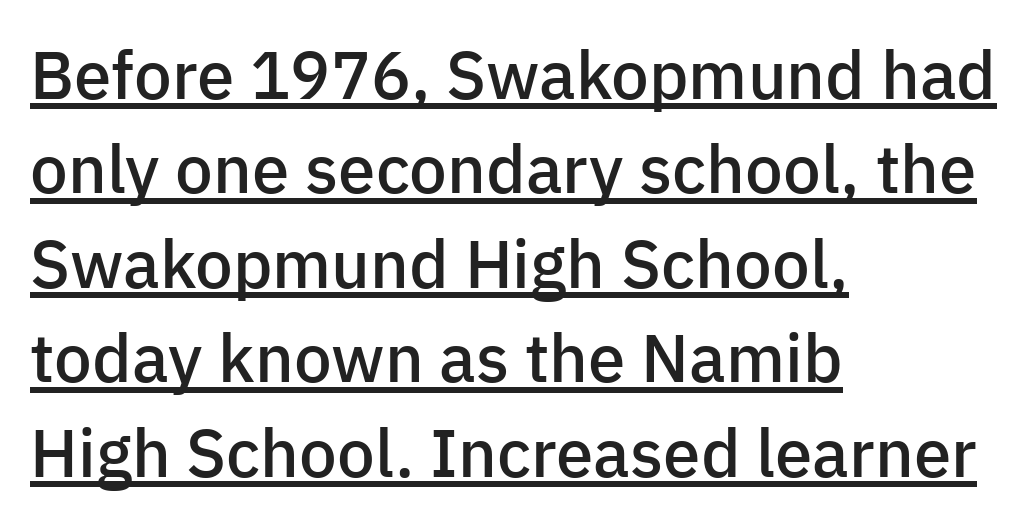
Q: Is the text bold? A: Semi-bold.
Q: Is the text italic (slanted)? A: No, it is upright.
Q: Is the typeface a serif or a sans-serif typeface? A: Sans-serif.
Q: Is the text underlined? A: Yes.
Q: How is the paragraph aligned? A: Left-aligned.
Q: Is the spacing between letters normal or unusually wide? A: Normal.
Q: Is the spacing between lines tight, normal or loose? A: Normal.
Q: Width (condensed, normal, or wide)? A: Normal.
Q: Stroke contrast? A: Low.
Q: x-height? A: Medium.
Q: Monospaced? A: No.
